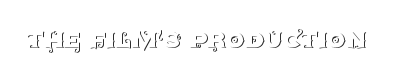
{"serif": "yes", "italic": "no", "bold": "no", "weight": "thin", "width": "normal", "stroke_contrast": "medium", "x_height": "large", "monospaced": "no", "underline": "no", "letter_spacing": "normal", "letter_spacing_em": 0.0, "glyph_px": 30}
